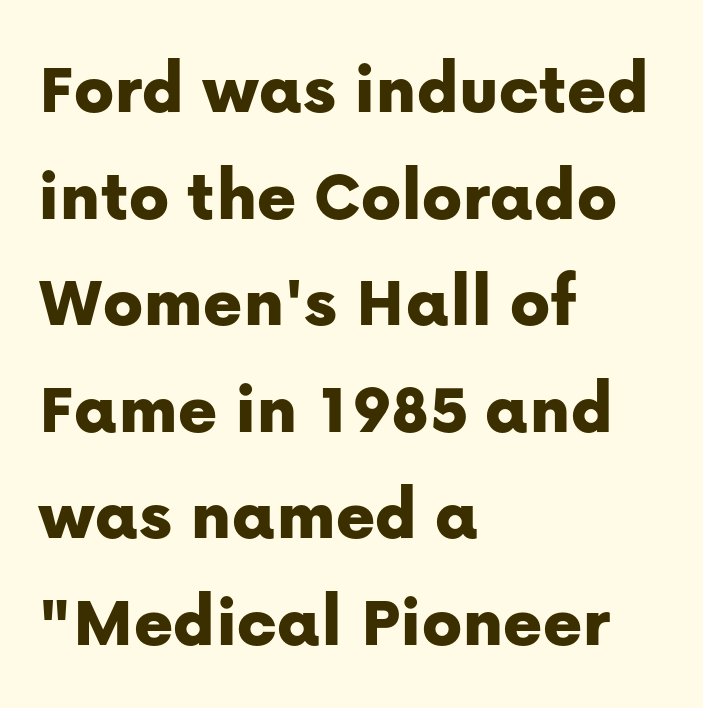
Q: Is the text italic (slanted)? A: No, it is upright.
Q: Is the typeface a serif or a sans-serif typeface? A: Sans-serif.
Q: Is the text underlined? A: No.
Q: How is the paragraph aligned? A: Left-aligned.
Q: Is the spacing between letters normal or unusually wide? A: Normal.
Q: Is the spacing between lines tight, normal or loose? A: Normal.
Q: Width (condensed, normal, or wide)? A: Normal.
Q: Stroke contrast? A: Low.
Q: x-height? A: Medium.
Q: Monospaced? A: No.
